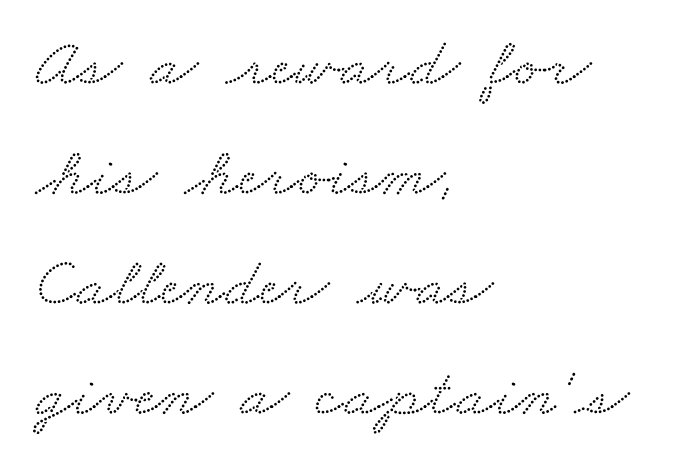
{"serif": "yes", "width": "wide", "stroke_contrast": "medium", "x_height": "small", "monospaced": "no", "underline": "no", "align": "left", "line_spacing": "normal", "line_spacing_ratio": 1.57, "letter_spacing": "normal", "letter_spacing_em": 0.0, "glyph_px": 70}
